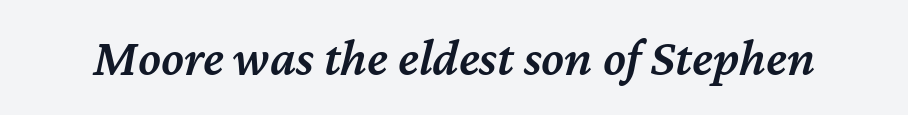
The image shows 52 px semibold type, italic (leaning right); set normal letter spacing, not underlined; medium stroke contrast and a medium x-height.
